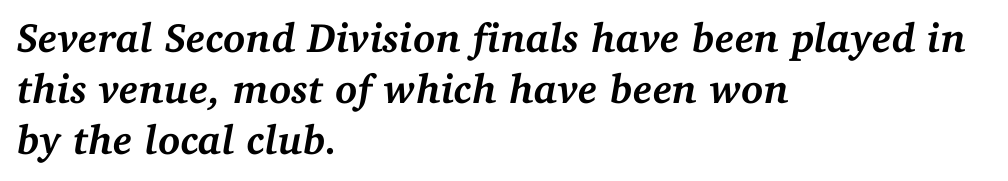
Quick note: italic. Left-aligned paragraph, ragged on the right. The horizontal fit of the characters is conventional and even. The passage shown is typeset with a serif family.
